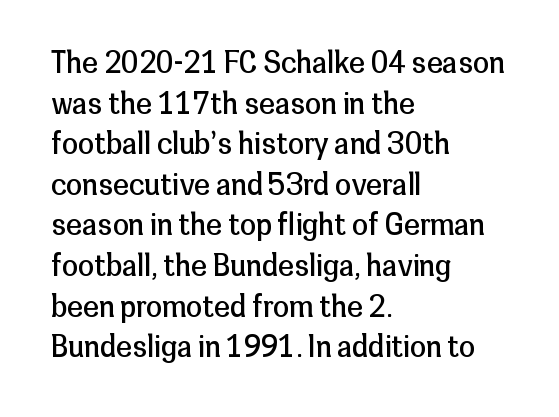
{"serif": "no", "italic": "no", "bold": "no", "weight": "regular", "width": "normal", "stroke_contrast": "low", "x_height": "medium", "monospaced": "no", "underline": "no", "align": "left", "line_spacing": "normal", "line_spacing_ratio": 1.4, "letter_spacing": "normal", "letter_spacing_em": 0.0, "glyph_px": 29}
